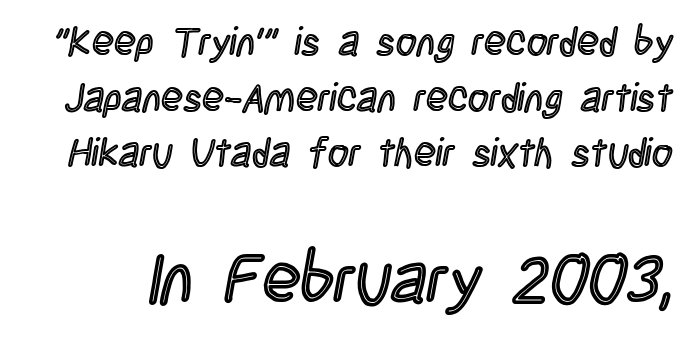
Q: Is the text italic (slanted)? A: Yes.
Q: Is the text underlined? A: No.
Q: Is the spacing between letters normal or unusually wide? A: Normal.
Q: Is the spacing between lines tight, normal or loose? A: Normal.
Q: Which block of text is set in a larger size, the first (top) or the second (bottom)? A: The second (bottom) one.
Q: Width (condensed, normal, or wide)? A: Condensed.
Q: x-height? A: Large.
Q: Monospaced? A: No.
